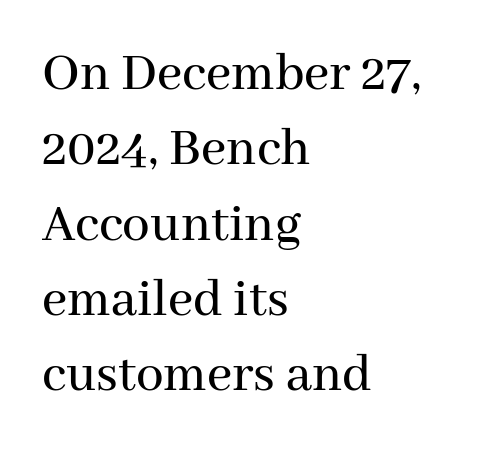
The image shows 55 px serif type, upright; set left-aligned, normal line spacing (1.37x), normal letter spacing, not underlined; medium stroke contrast and a medium x-height.
